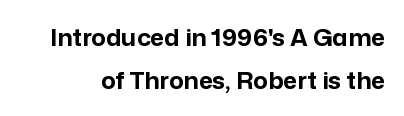
The image shows 24 px bold type, upright; set line spacing 1.79x, normal letter spacing, not underlined.
